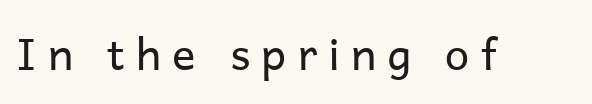
Do the characters align in a grid? No, the font is proportional. A clean baseline with only descenders dipping below it. The passage shown is not bold in any degree. Letterform terminals end flat and unadorned throughout the passage. Is the letter spacing exaggerated? Yes — the characters are pushed far apart. These lines were composed using upright roman letters.
